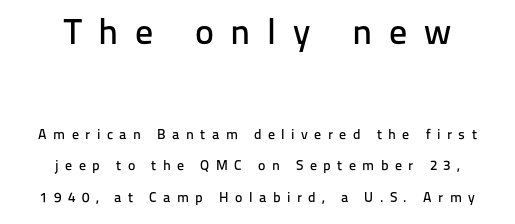
{"serif": "no", "italic": "no", "width": "normal", "stroke_contrast": "low", "x_height": "medium", "monospaced": "no", "underline": "no", "align": "center", "line_spacing": "loose", "line_spacing_ratio": 2.27, "letter_spacing": "wide", "letter_spacing_em": 0.46, "larger_block": "first", "size_ratio": 2.57, "glyph_px": 36}
